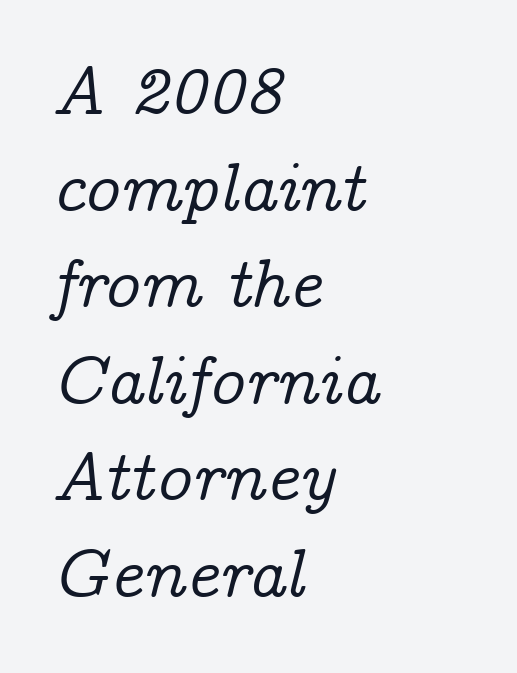
The image shows 69 px serif type, italic (leaning right); set left-aligned, normal line spacing (1.4x), normal letter spacing, not underlined; low stroke contrast and a medium x-height.
